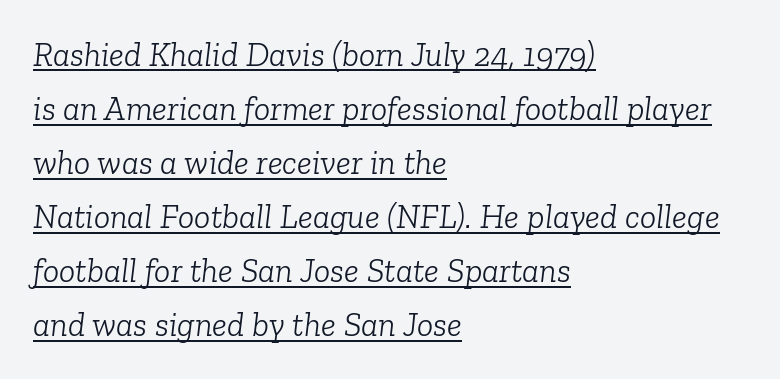
{"serif": "yes", "italic": "yes", "lean": "right", "slant_degrees": 6, "bold": "no", "weight": "light", "width": "normal", "stroke_contrast": "low", "x_height": "medium", "monospaced": "no", "underline": "yes", "align": "left", "line_spacing": "normal", "line_spacing_ratio": 1.59, "letter_spacing": "normal", "letter_spacing_em": 0.0, "glyph_px": 34}
